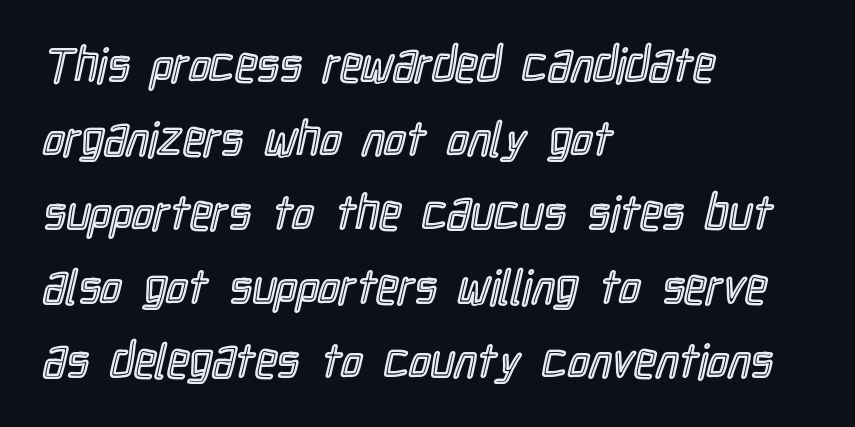
Q: Is the text italic (slanted)? A: Yes.
Q: Is the text underlined? A: No.
Q: How is the paragraph aligned? A: Left-aligned.
Q: Is the spacing between letters normal or unusually wide? A: Normal.
Q: Is the spacing between lines tight, normal or loose? A: Normal.
Q: Width (condensed, normal, or wide)? A: Condensed.
Q: x-height? A: Medium.
Q: Monospaced? A: No.
